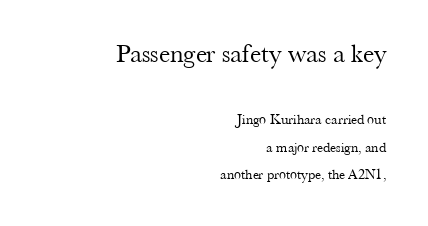
{"italic": "no", "bold": "no", "underline": "no", "align": "right", "line_spacing": "loose", "line_spacing_ratio": 1.95, "letter_spacing": "normal", "letter_spacing_em": 0.0, "larger_block": "first", "size_ratio": 1.86, "glyph_px": 26}
